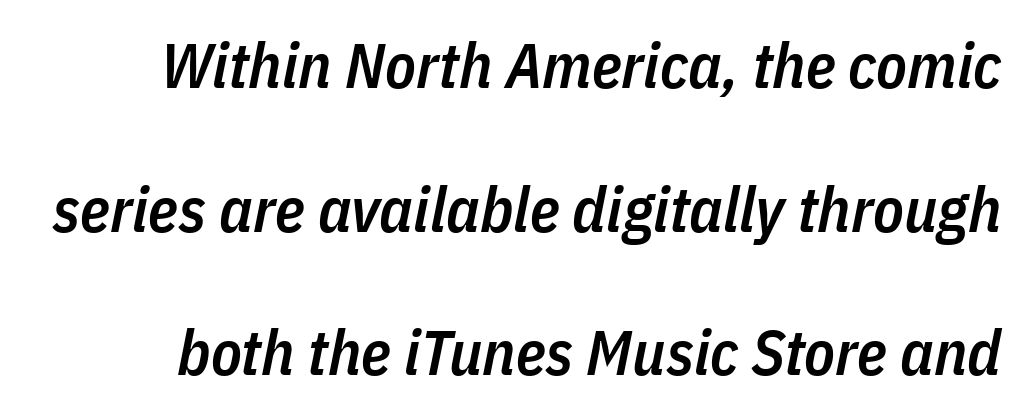
Underlining? Definitely not there. The rendering uses natural spacing where letterforms have individual widths. Leading: increased. Rendered with sloped, italic letterforms. Caption: standard tracking, unaltered.
